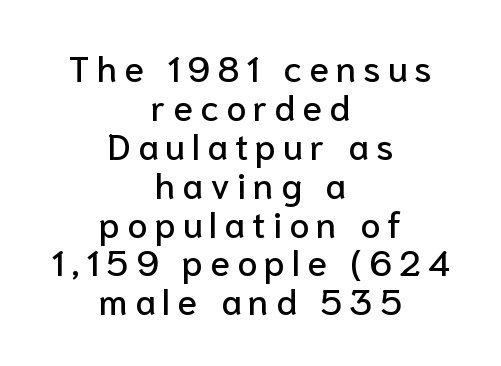
{"serif": "no", "italic": "no", "width": "normal", "stroke_contrast": "low", "x_height": "medium", "monospaced": "no", "underline": "no", "align": "center", "line_spacing": "tight", "line_spacing_ratio": 1.08, "letter_spacing": "wide", "letter_spacing_em": 0.2, "glyph_px": 36}
